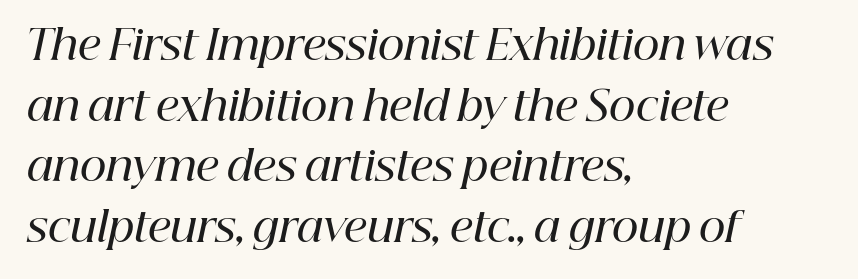
{"serif": "yes", "italic": "yes", "lean": "right", "slant_degrees": 12, "bold": "semi", "weight": "semibold", "width": "normal", "stroke_contrast": "high", "x_height": "medium", "monospaced": "no", "underline": "no", "align": "left", "line_spacing": "normal", "line_spacing_ratio": 1.48, "letter_spacing": "normal", "letter_spacing_em": 0.0, "glyph_px": 41}
